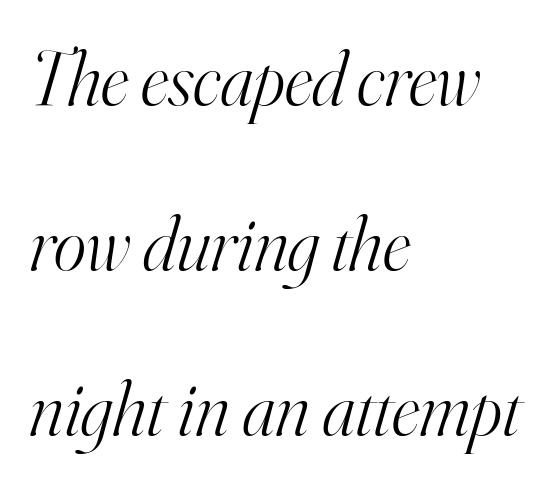
Casual observation: everything's shoved over to the left. Compared with typical paragraphs, the rows here are farther apart. Regarding serifs, this sample has them. The strokes are not fattened; the text isn't bold.
